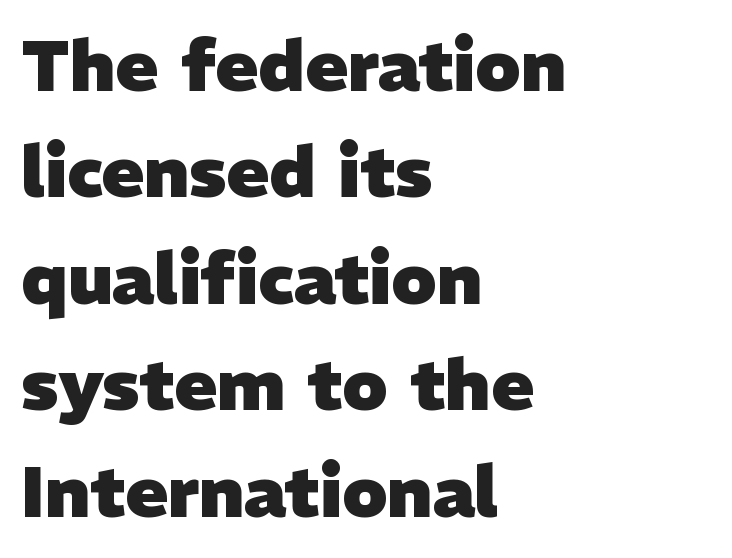
The image shows 71 px heavy sans-serif type; set left-aligned, normal line spacing (1.5x), normal letter spacing, not underlined; low stroke contrast and a medium x-height.
